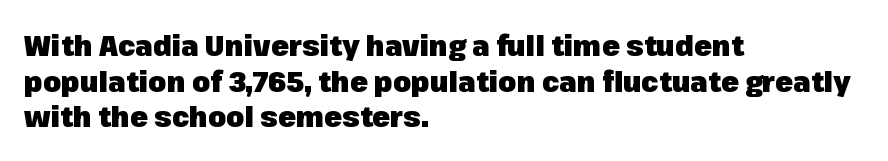
{"serif": "no", "italic": "no", "bold": "yes", "weight": "heavy", "width": "normal", "stroke_contrast": "low", "x_height": "medium", "monospaced": "no", "underline": "no", "align": "left", "line_spacing_ratio": 1.23, "letter_spacing": "normal", "letter_spacing_em": 0.0, "glyph_px": 29}
